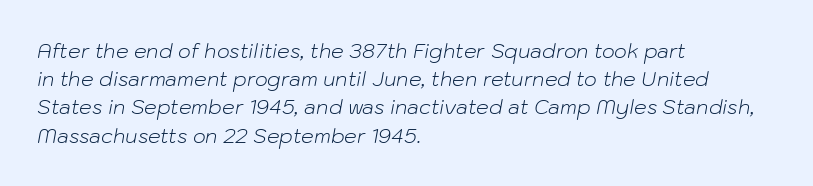
Q: Is the text bold? A: No.
Q: Is the text italic (slanted)? A: Yes, it leans right by about 10 degrees.
Q: Is the text underlined? A: No.
Q: How is the paragraph aligned? A: Left-aligned.
Q: Is the spacing between letters normal or unusually wide? A: Normal.
Q: Is the spacing between lines tight, normal or loose? A: Normal.
